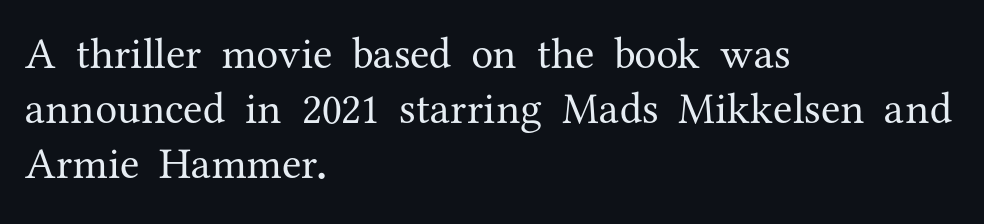
Q: Is the text bold? A: No.
Q: Is the text italic (slanted)? A: No, it is upright.
Q: Is the typeface a serif or a sans-serif typeface? A: Serif.
Q: Is the text underlined? A: No.
Q: How is the paragraph aligned? A: Left-aligned.
Q: Is the spacing between letters normal or unusually wide? A: Normal.
Q: Is the spacing between lines tight, normal or loose? A: Normal.
Q: Width (condensed, normal, or wide)? A: Normal.
Q: Stroke contrast? A: Medium.
Q: x-height? A: Medium.
Q: Monospaced? A: No.
